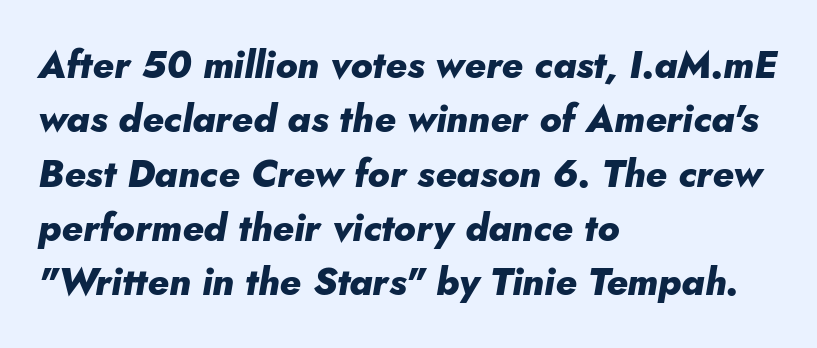
In terms of leading, this rendering sits right in the middle. Decoration check: the copy has no underline. Yep, that's italic — everything's leaning. The rag falls on the right side of this text block. Strong, thick strokes mark this as bold type.
